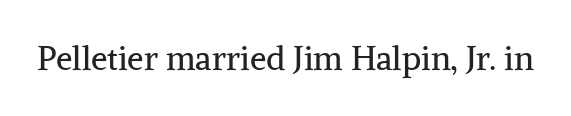
This sample uses plain, unmodified letter spacing. Old-style or modern, the face here clearly has serifs. The space beneath each line is pristine and unruled. A typesetter would call this proportional, since set widths differ per character. Do the letters lean? They stand straight. This reads as an unemphasized weight, regular at the heaviest.
